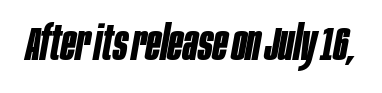
{"italic": "yes", "lean": "right", "slant_degrees": 10, "bold": "yes", "weight": "bold", "width": "condensed", "stroke_contrast": "low", "x_height": "large", "monospaced": "no", "underline": "no", "letter_spacing": "normal", "letter_spacing_em": 0.0, "glyph_px": 48}
